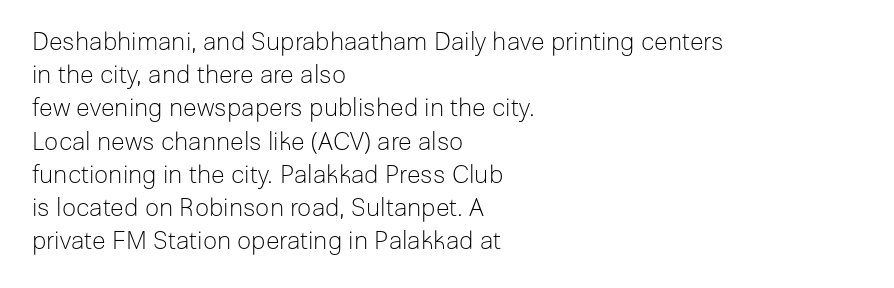
Q: Is the text bold? A: No.
Q: Is the text italic (slanted)? A: No, it is upright.
Q: Is the text underlined? A: No.
Q: How is the paragraph aligned? A: Left-aligned.
Q: Is the spacing between letters normal or unusually wide? A: Normal.
Q: Is the spacing between lines tight, normal or loose? A: Normal.
